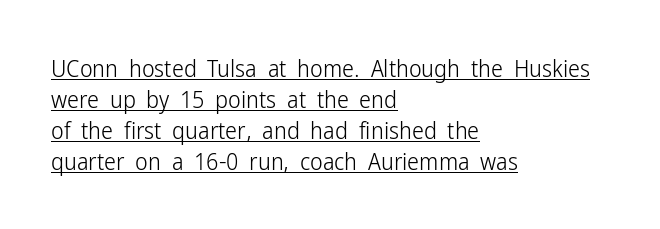
Left-aligned paragraph, ragged on the right. The letters stand straight up with perfectly vertical stems. A typesetter would call this leading conventional body-copy spacing. There is no visible air inserted between adjacent glyphs. Stems here are at most as thick as an everyday book face.
